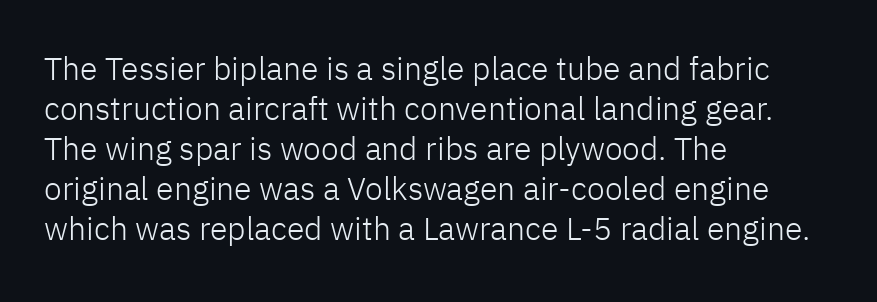
Typeset ragged right — the left edge is the straight one. To sum up the face: it is a sans, with no serifs. Is there much room between lines? A standard amount, neither cramped nor airy. Note the varied advance widths — an 'i' is clearly narrower than an 'm'. The zone under the glyphs is completely vacant.
